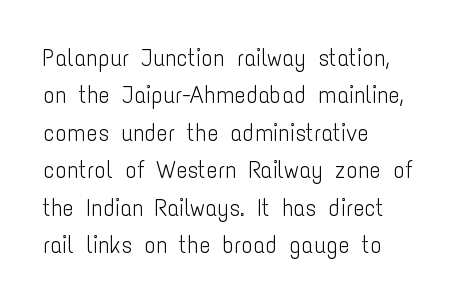
The image shows 24 px text type, upright; set left-aligned, normal line spacing (1.56x), normal letter spacing, not underlined.
